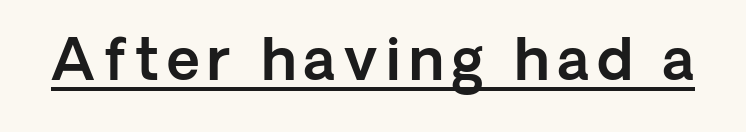
{"serif": "no", "italic": "no", "width": "normal", "x_height": "medium", "monospaced": "no", "underline": "yes", "glyph_px": 57}
